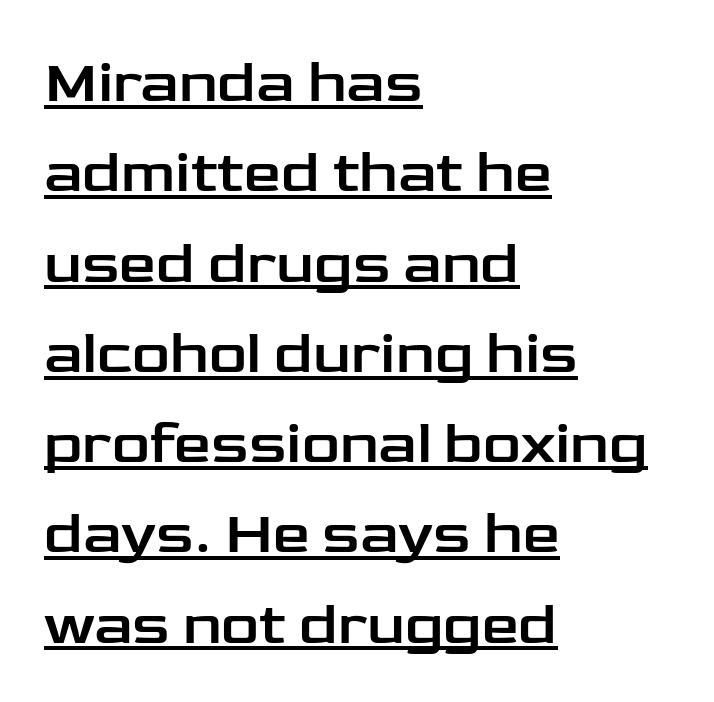
The image shows 59 px wide sans-serif type, upright; set left-aligned, normal line spacing (1.53x), normal letter spacing, underlined; low stroke contrast and a medium x-height.
